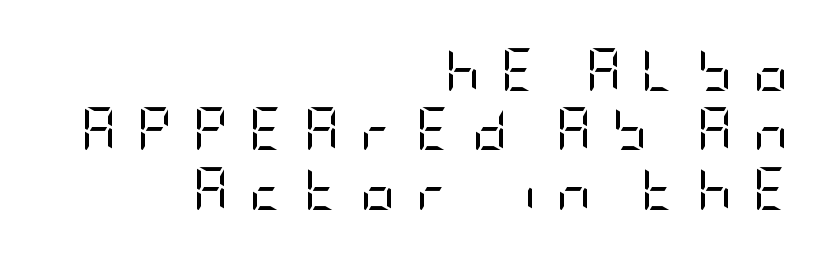
The image shows 43 px regular-weight, condensed sans-serif type, upright; set right-aligned, normal line spacing (1.38x), unusually wide letter spacing (+0.48 em), not underlined; low stroke contrast and a large x-height.
